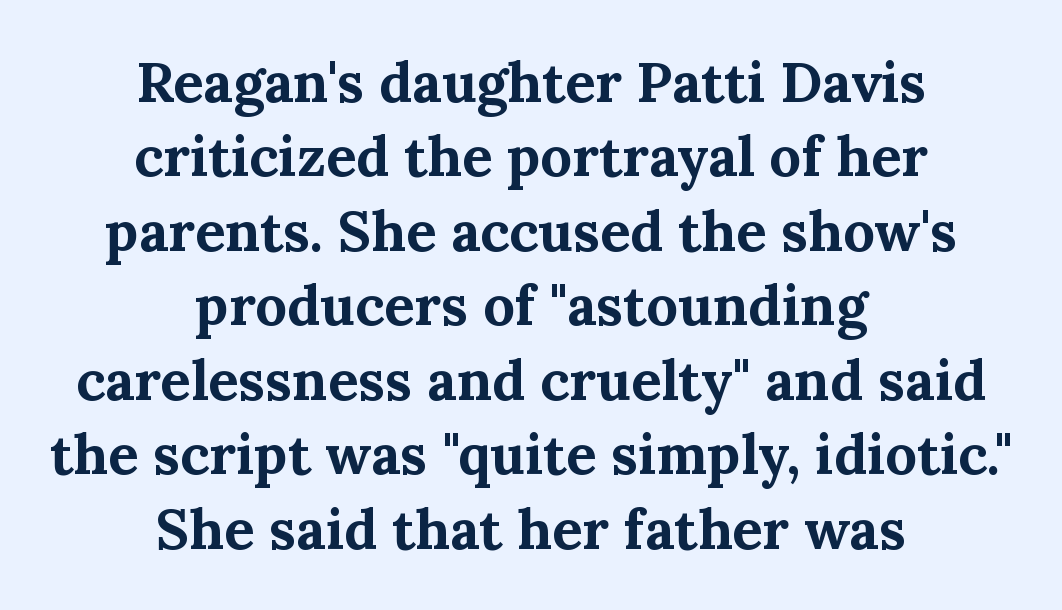
Horizontally, the lines are justified to the midpoint only. A typesetter would call this proportional, since set widths differ per character. A serif font was chosen for this passage. You'd pick this weight for a headline — it's a proper bold. The specimen reads as upright at a glance. The lines sit at an ordinary, default distance from one another.
